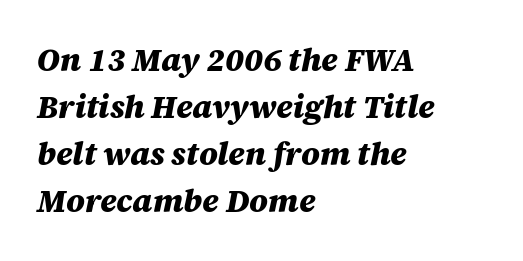
{"italic": "yes", "lean": "right", "slant_degrees": 12, "bold": "yes", "weight": "heavy", "width": "normal", "stroke_contrast": "medium", "x_height": "large", "monospaced": "no", "underline": "no", "align": "left", "line_spacing": "normal", "line_spacing_ratio": 1.47, "letter_spacing": "normal", "letter_spacing_em": 0.0, "glyph_px": 32}
